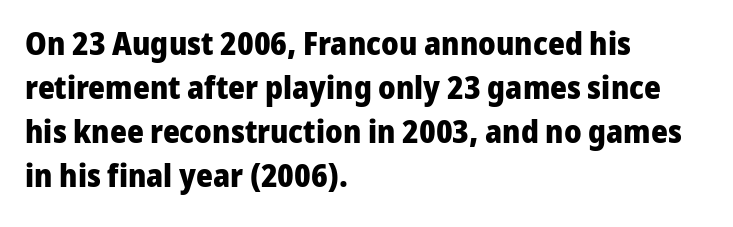
{"serif": "no", "italic": "no", "bold": "yes", "weight": "heavy", "width": "normal", "stroke_contrast": "low", "x_height": "medium", "monospaced": "no", "underline": "no", "align": "left", "line_spacing": "normal", "line_spacing_ratio": 1.38, "letter_spacing": "normal", "letter_spacing_em": 0.0, "glyph_px": 32}
